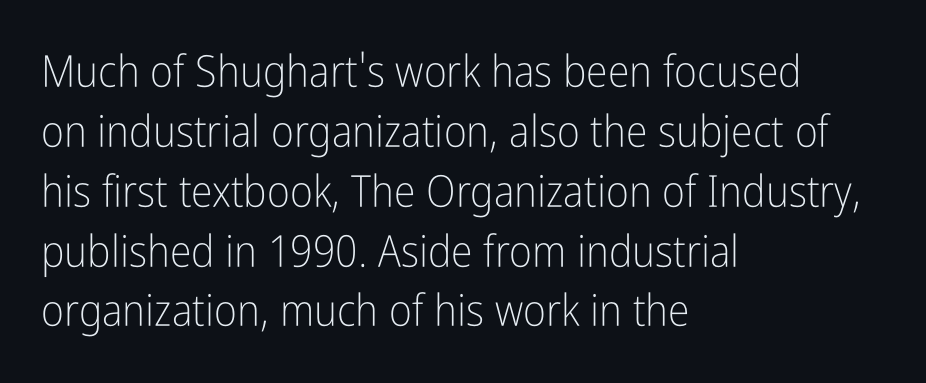
{"serif": "no", "italic": "no", "bold": "no", "weight": "light", "width": "condensed", "stroke_contrast": "low", "x_height": "medium", "monospaced": "no", "underline": "no", "align": "left", "line_spacing": "normal", "line_spacing_ratio": 1.36, "letter_spacing": "normal", "letter_spacing_em": 0.0, "glyph_px": 44}
